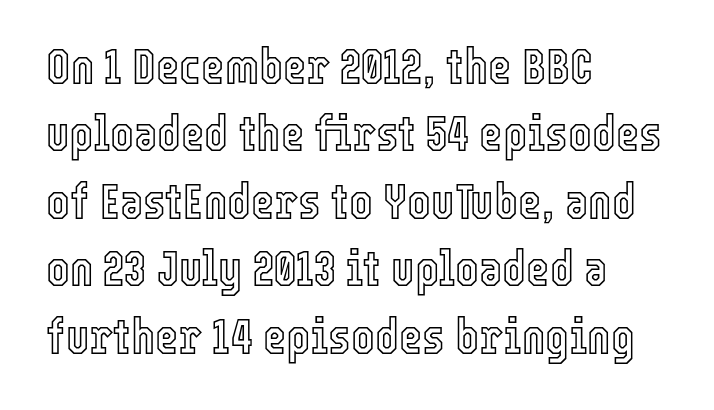
The image shows 50 px condensed type, upright; set left-aligned, normal line spacing (1.35x), normal letter spacing, not underlined; a medium x-height.
